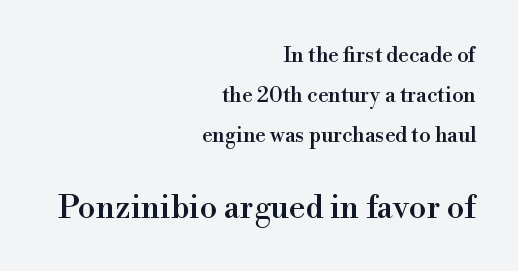
{"serif": "yes", "italic": "no", "width": "normal", "x_height": "small", "monospaced": "no", "underline": "no", "align": "right", "line_spacing": "loose", "line_spacing_ratio": 1.91, "letter_spacing": "normal", "letter_spacing_em": 0.0, "larger_block": "second", "size_ratio": 1.52, "glyph_px": 32}
